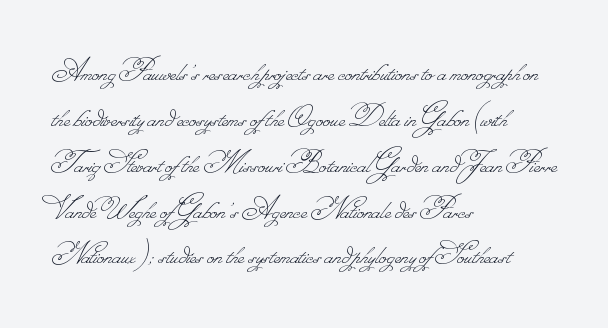
The rendering keeps characters at their native spacing. If you drew a ruler down the left edge, every line would touch it. Honestly, the row spacing looks completely unremarkable. The characters are drawn with everyday or finer stroke widths. Proportional: the letters do not fall into vertical columns. Plain, unruled lines of type.
